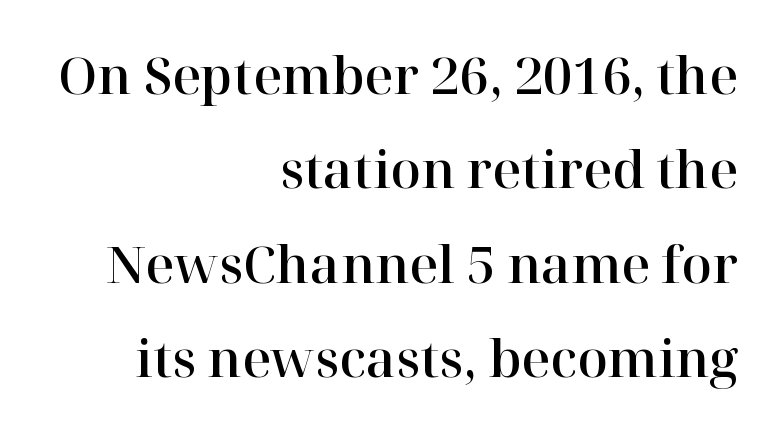
{"serif": "yes", "italic": "no", "width": "normal", "stroke_contrast": "high", "x_height": "medium", "monospaced": "no", "underline": "no", "align": "right", "line_spacing_ratio": 1.89, "letter_spacing": "normal", "letter_spacing_em": 0.0, "glyph_px": 50}
